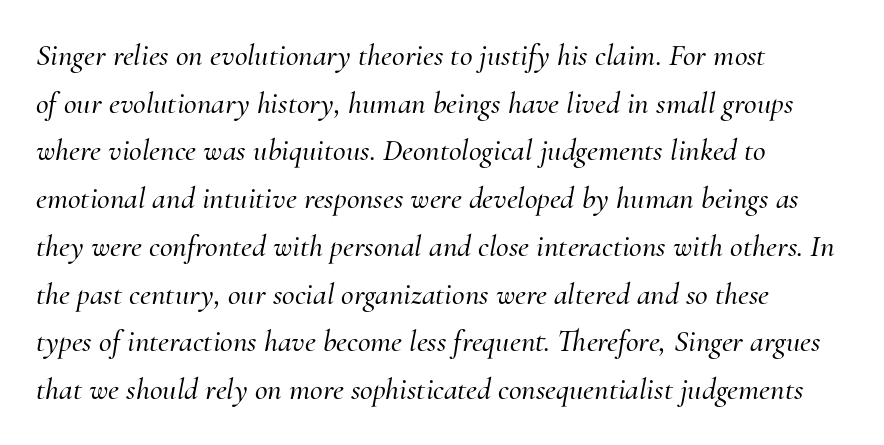
Q: Is the text italic (slanted)? A: Yes, it leans right by about 10 degrees.
Q: Is the typeface a serif or a sans-serif typeface? A: Serif.
Q: Is the text underlined? A: No.
Q: How is the paragraph aligned? A: Left-aligned.
Q: Is the spacing between letters normal or unusually wide? A: Normal.
Q: Is the spacing between lines tight, normal or loose? A: Normal.
Q: Width (condensed, normal, or wide)? A: Normal.
Q: Stroke contrast? A: Medium.
Q: x-height? A: Small.
Q: Monospaced? A: No.
